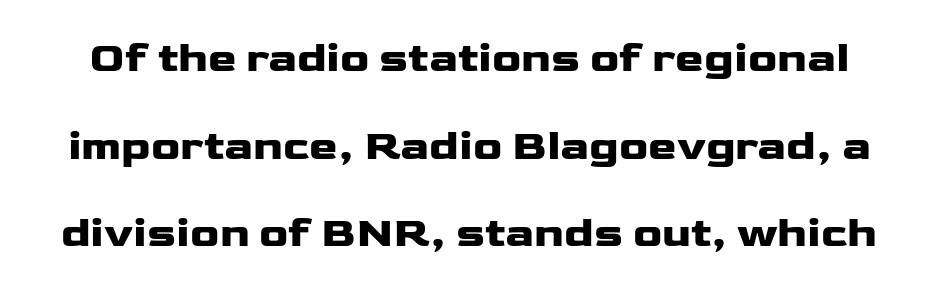
The rendering uses natural spacing where letterforms have individual widths. The font's upright variant was chosen for this text. A typesetter would call this leading open, well beyond the default. No extra tracking has been applied to these lines.
